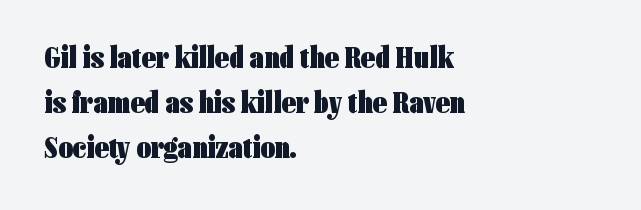
Looks like regular typesetting: each glyph gets only the width it needs. The font's upright variant was chosen for this text. Glance below the letters and you will spot only blank space. The characters look thick and weighty, a clear bold.
